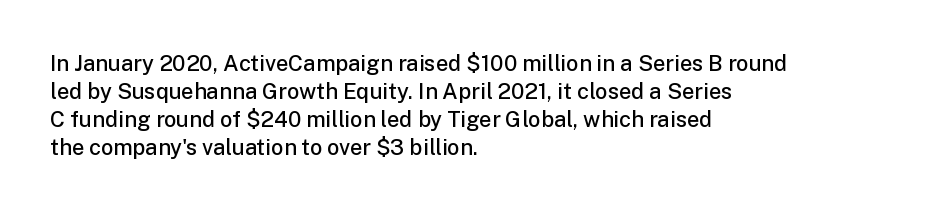
{"italic": "no", "bold": "semi", "underline": "no", "align": "left", "line_spacing": "normal", "line_spacing_ratio": 1.28, "letter_spacing": "normal", "letter_spacing_em": 0.0, "glyph_px": 22}
